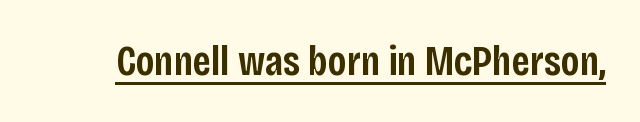
{"serif": "no", "italic": "no", "bold": "semi", "weight": "semibold", "width": "condensed", "stroke_contrast": "low", "x_height": "large", "monospaced": "no", "underline": "yes", "letter_spacing": "normal", "letter_spacing_em": 0.0, "glyph_px": 42}
